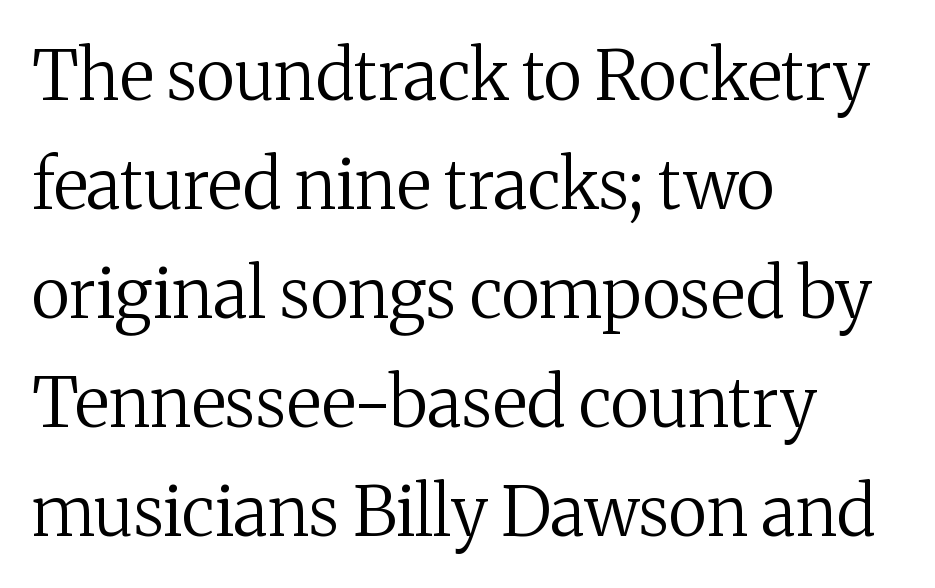
These glyphs show unthickened strokes, regular width or finer. Notice how descenders clear the ascenders below comfortably — that's standard leading. Inter-character spacing is left at the font's built-in metrics. Type style note: has serifs. The space directly below the letters is spotless.
